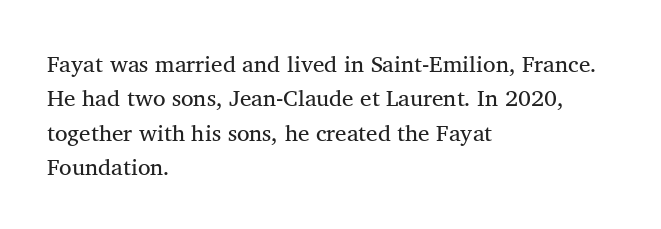
Q: Is the text bold? A: No.
Q: Is the text italic (slanted)? A: No, it is upright.
Q: Is the text underlined? A: No.
Q: How is the paragraph aligned? A: Left-aligned.
Q: Is the spacing between letters normal or unusually wide? A: Normal.
Q: Is the spacing between lines tight, normal or loose? A: Normal.
